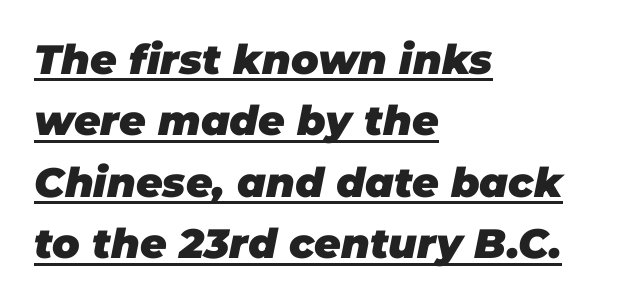
The image shows 41 px heavy type, italic (leaning right); set left-aligned, normal line spacing (1.5x), normal letter spacing, underlined; low stroke contrast and a large x-height.
